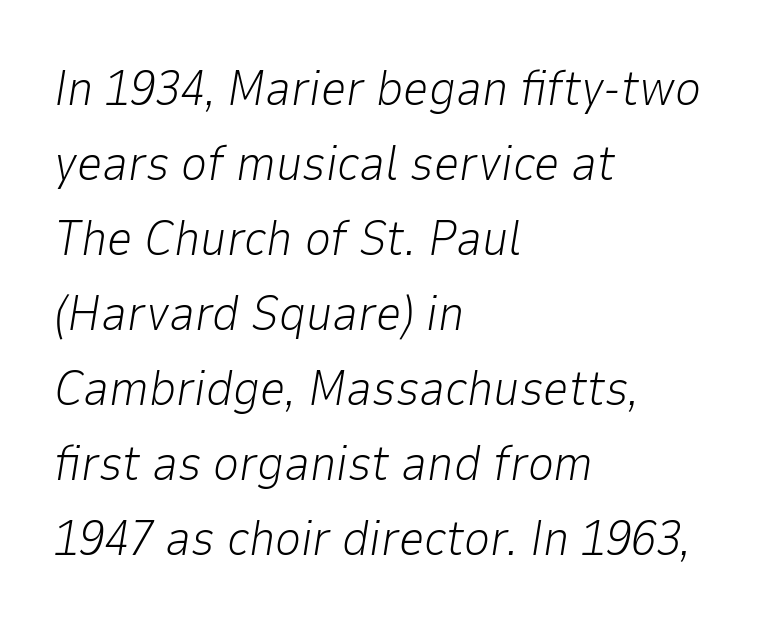
Q: Is the text bold? A: No.
Q: Is the text italic (slanted)? A: Yes, it leans right by about 9 degrees.
Q: Is the text underlined? A: No.
Q: How is the paragraph aligned? A: Left-aligned.
Q: Is the spacing between letters normal or unusually wide? A: Normal.
Q: Is the spacing between lines tight, normal or loose? A: Normal.
Q: Width (condensed, normal, or wide)? A: Normal.
Q: Stroke contrast? A: Low.
Q: x-height? A: Medium.
Q: Monospaced? A: No.
